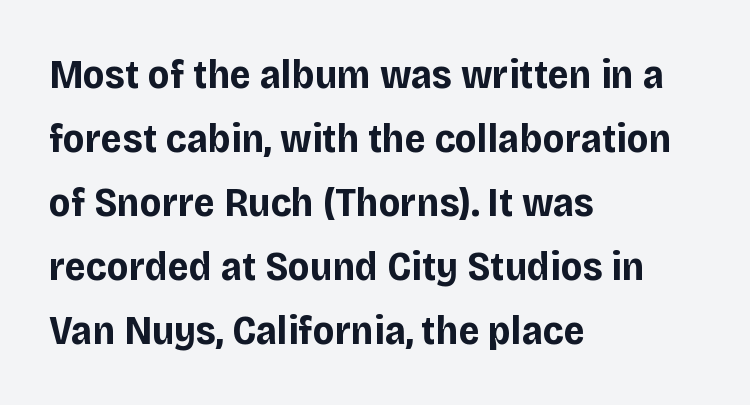
Q: Is the text bold? A: Yes.
Q: Is the text italic (slanted)? A: No, it is upright.
Q: Is the typeface a serif or a sans-serif typeface? A: Sans-serif.
Q: Is the text underlined? A: No.
Q: How is the paragraph aligned? A: Left-aligned.
Q: Is the spacing between letters normal or unusually wide? A: Normal.
Q: Is the spacing between lines tight, normal or loose? A: Normal.
Q: Width (condensed, normal, or wide)? A: Normal.
Q: Stroke contrast? A: Low.
Q: x-height? A: Large.
Q: Monospaced? A: No.
